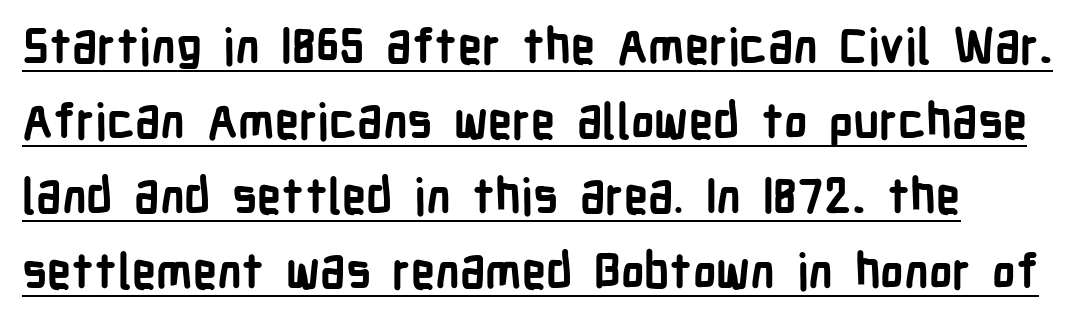
{"serif": "no", "italic": "no", "bold": "yes", "weight": "semibold", "width": "condensed", "stroke_contrast": "low", "x_height": "medium", "monospaced": "no", "underline": "yes", "line_spacing": "normal", "line_spacing_ratio": 1.56, "letter_spacing": "normal", "letter_spacing_em": 0.0, "glyph_px": 48}
